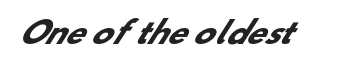
The image shows 30 px heavy sans-serif type; set normal letter spacing, not underlined; low stroke contrast and a small x-height.
